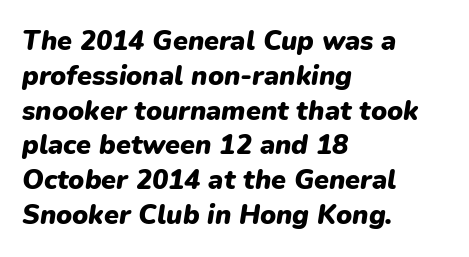
Rule under the text: the space is simply empty. The designer left line spacing at the default. Plenty of ink on the page — the face is bold. There's an unmistakable incline to the writing here. The compositor pushed each line to the left boundary.
